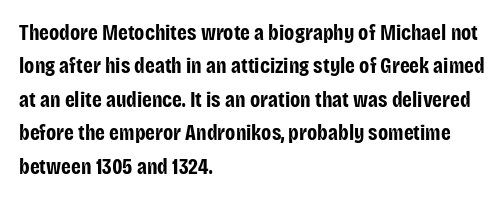
The strip under each line holds only bare page. Between one letter and the next there's only the usual sliver of space. Is there any slant? The stems are plumb. Plenty of ink on the page — the face is bold. Leading matches the norm, producing a regular column.
